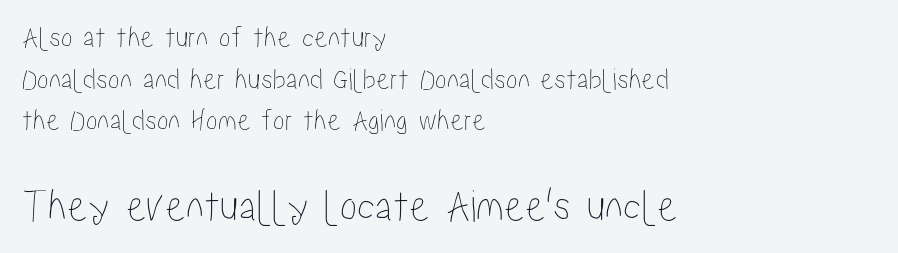
Every character sits straight up, as roman type does. The passage shown stacks its lines at a standard gap. The rendering keeps characters at their native spacing. Do the characters align in a grid? No, the font is proportional.
